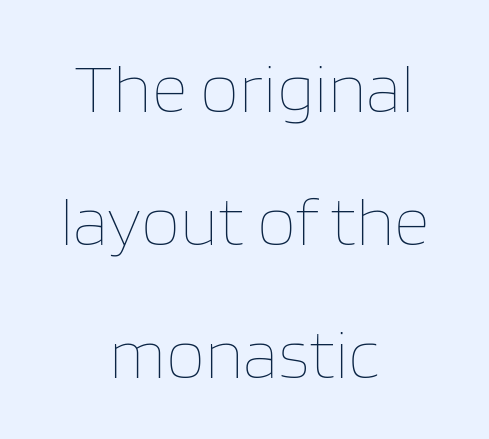
The image shows 70 px thin type, upright; set centered, loose line spacing (1.9x), normal letter spacing, not underlined; low stroke contrast and a large x-height.
